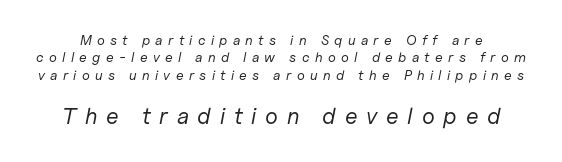
The image shows 23 px text type, italic (leaning right); set line spacing 1.24x, unusually wide letter spacing (+0.38 em), not underlined; the second (bottom) block is 1.64x larger.
